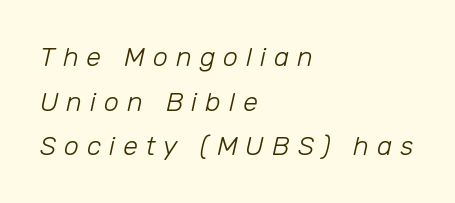
Rows of type keep a routine distance in the vertical direction. Words appear elongated and porous because spacing is wide. The words here are not underlined. Is the type slanted? Yes — the strokes lean at a clear angle. The typesetting does not lean heavy: it is not bold.
